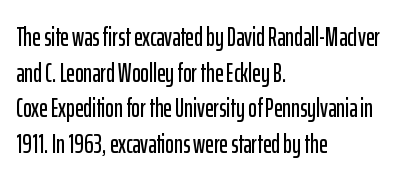
The image shows 26 px text type, upright; set left-aligned, normal line spacing (1.37x), normal letter spacing, not underlined.
